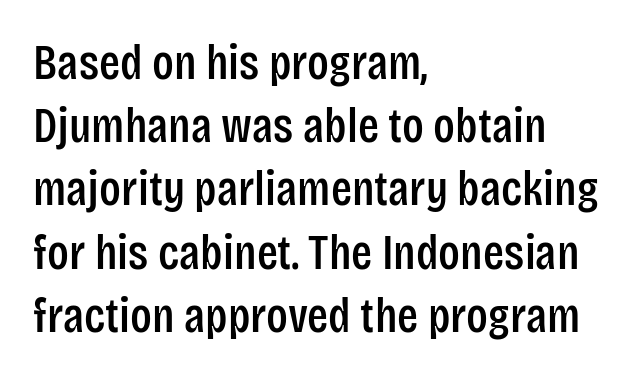
Q: Is the text italic (slanted)? A: No, it is upright.
Q: Is the typeface a serif or a sans-serif typeface? A: Sans-serif.
Q: Is the text underlined? A: No.
Q: How is the paragraph aligned? A: Left-aligned.
Q: Is the spacing between letters normal or unusually wide? A: Normal.
Q: Is the spacing between lines tight, normal or loose? A: Normal.
Q: Width (condensed, normal, or wide)? A: Condensed.
Q: Stroke contrast? A: Low.
Q: x-height? A: Large.
Q: Monospaced? A: No.
